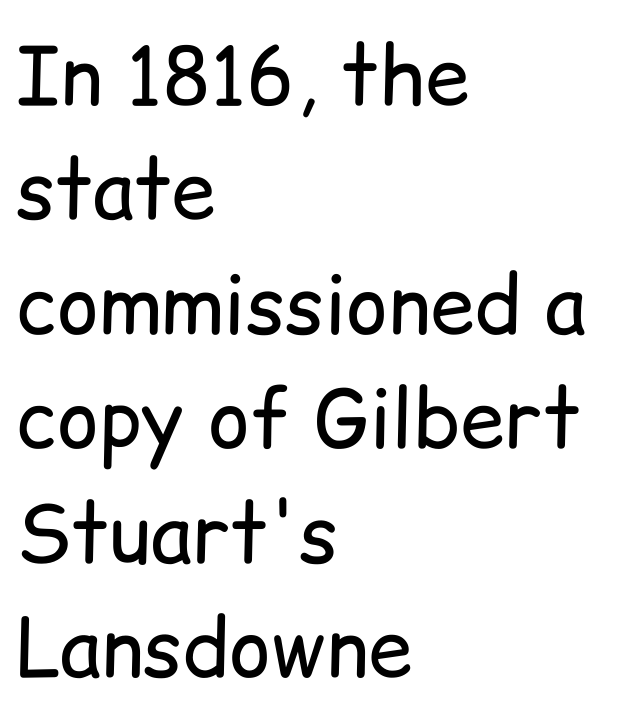
{"serif": "no", "italic": "no", "bold": "no", "weight": "regular", "width": "normal", "stroke_contrast": "low", "x_height": "medium", "monospaced": "no", "underline": "no", "align": "left", "line_spacing": "normal", "line_spacing_ratio": 1.43, "letter_spacing": "normal", "letter_spacing_em": 0.0, "glyph_px": 80}
